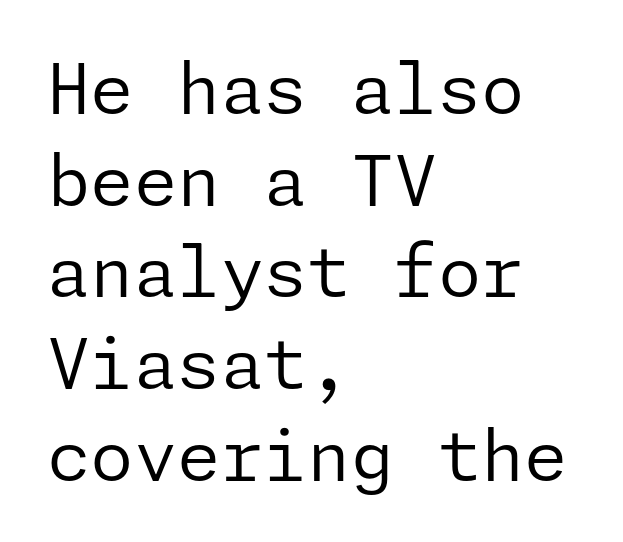
Q: Is the text bold? A: No.
Q: Is the text italic (slanted)? A: No, it is upright.
Q: Is the typeface a serif or a sans-serif typeface? A: Sans-serif.
Q: Is the text underlined? A: No.
Q: How is the paragraph aligned? A: Left-aligned.
Q: Is the spacing between letters normal or unusually wide? A: Normal.
Q: Is the spacing between lines tight, normal or loose? A: Normal.
Q: Width (condensed, normal, or wide)? A: Normal.
Q: Stroke contrast? A: Low.
Q: x-height? A: Medium.
